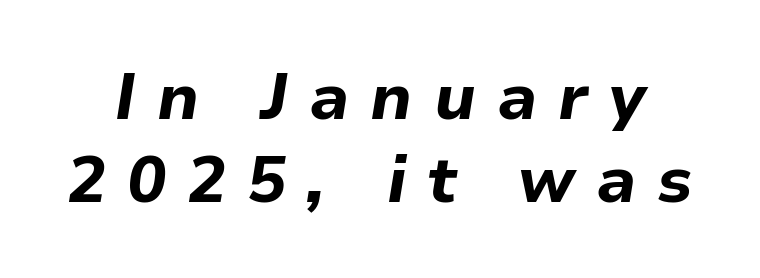
The image shows 65 px bold type, italic (leaning right); set normal line spacing (1.27x), unusually wide letter spacing (+0.32 em), not underlined; low stroke contrast and a medium x-height.
